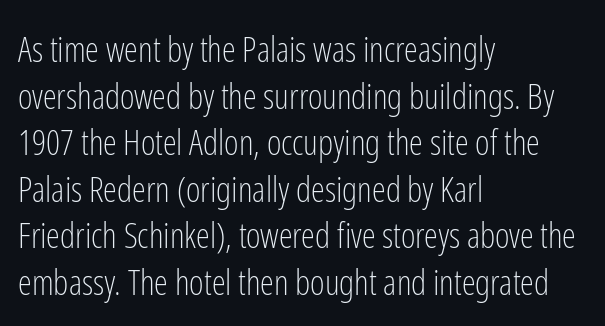
Check where the strokes stop: nothing finishes them off — pure sans. Do the letters lean? They stand straight. Spacing verdict: proportional, widths tailored to each character. Stroke thickness stays within the range of a standard reading face or lighter. The space beneath each line is pristine and unruled. The leading is moderate, giving the passage an even texture.
